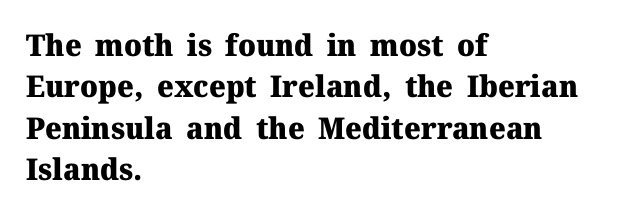
Notice how the passage keeps a crisp vertical edge on the left only. Do the characters align in a grid? No, the font is proportional. Regular leading. I'd describe the lettering as bold — thick and assertive. The rendering keeps characters at their native spacing.
